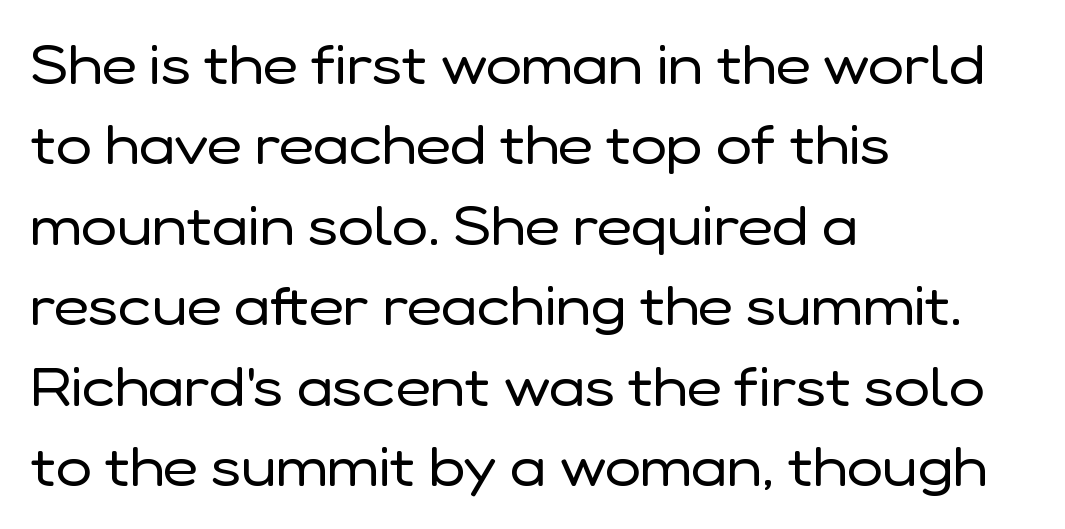
{"serif": "no", "italic": "no", "bold": "no", "weight": "regular", "width": "normal", "stroke_contrast": "low", "x_height": "medium", "monospaced": "no", "underline": "no", "align": "left", "line_spacing": "normal", "line_spacing_ratio": 1.49, "letter_spacing": "normal", "letter_spacing_em": 0.0, "glyph_px": 54}
